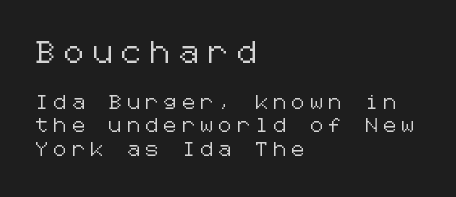
Q: Is the text italic (slanted)? A: No, it is upright.
Q: Is the text underlined? A: No.
Q: How is the paragraph aligned? A: Left-aligned.
Q: Is the spacing between letters normal or unusually wide? A: Unusually wide.
Q: Is the spacing between lines tight, normal or loose? A: Normal.
Q: Which block of text is set in a larger size, the first (top) or the second (bottom)? A: The first (top) one.
